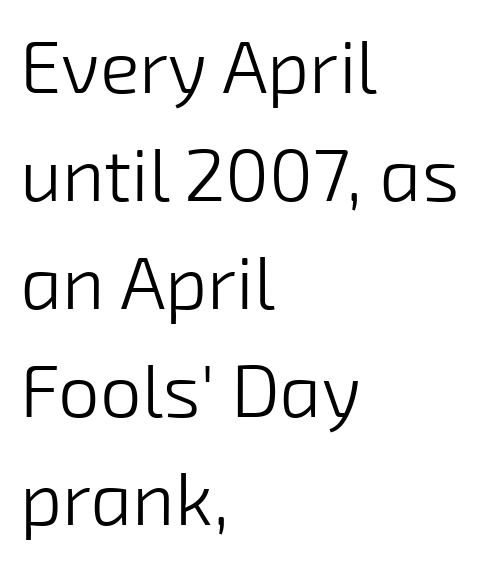
{"serif": "no", "bold": "no", "weight": "light", "width": "normal", "stroke_contrast": "low", "x_height": "medium", "monospaced": "no", "underline": "no", "align": "left", "line_spacing": "normal", "line_spacing_ratio": 1.46, "letter_spacing": "normal", "letter_spacing_em": 0.0, "glyph_px": 74}
